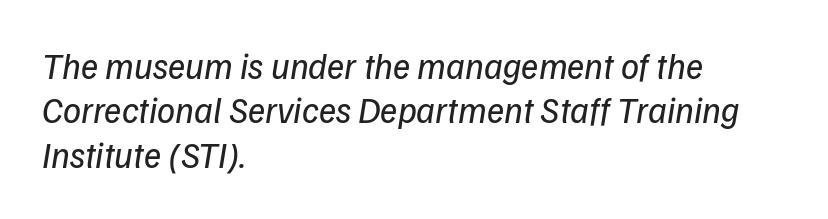
Q: Is the text bold? A: No.
Q: Is the text italic (slanted)? A: Yes, it leans right by about 9 degrees.
Q: Is the text underlined? A: No.
Q: How is the paragraph aligned? A: Left-aligned.
Q: Is the spacing between letters normal or unusually wide? A: Normal.
Q: Width (condensed, normal, or wide)? A: Normal.
Q: Stroke contrast? A: Low.
Q: x-height? A: Medium.
Q: Monospaced? A: No.
